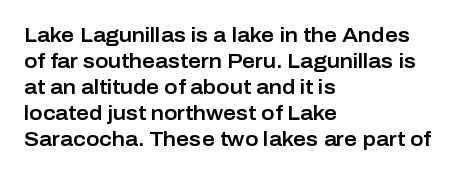
The letterforms sit shoulder to shoulder at normal distance. The lines in this sample share a left origin and differ only in where they stop. Lines of text with bare space underneath. This sample keeps an unexceptional amount of space between lines. Upright lettering throughout.
